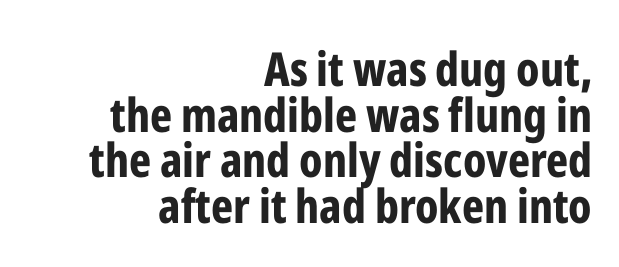
Horizontal bands of white between lines are thin slivers. Heavy-handed strokes throughout: this text is bold. The paragraph shown leans on its right margin. The passage shown is typed in a proportional face where columns would drift. It's the straight-up-and-down kind of type. The designer went with a sans here, leaving each stem footless.
